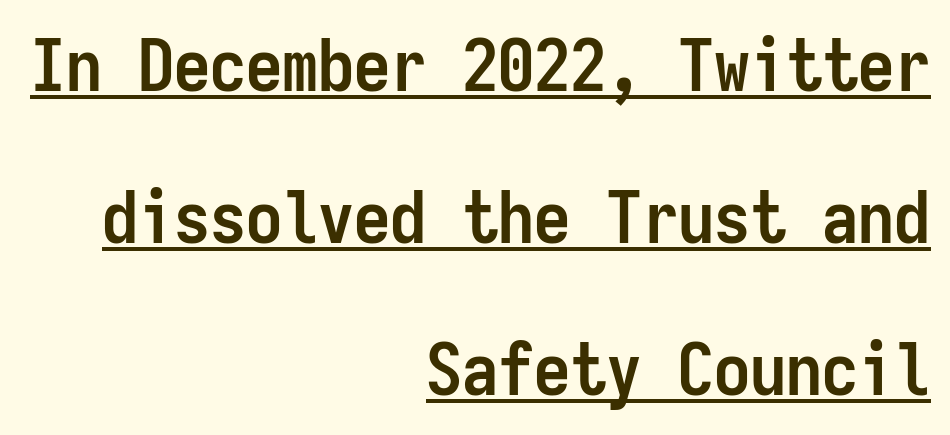
The image shows 72 px semibold, condensed sans-serif type, upright, monospaced; set right-aligned, loose line spacing (2.11x), normal letter spacing, underlined; low stroke contrast and a medium x-height.
